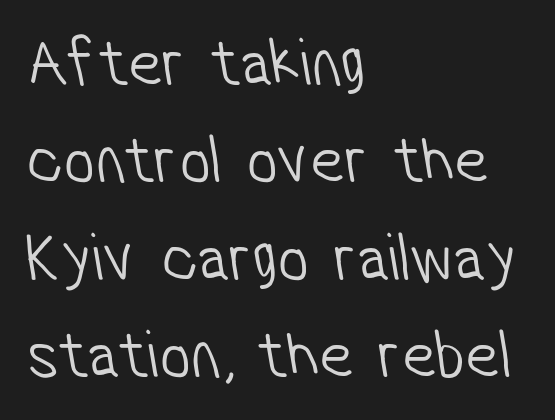
{"serif": "no", "bold": "no", "weight": "light", "width": "condensed", "stroke_contrast": "low", "x_height": "medium", "monospaced": "no", "underline": "no", "align": "left", "line_spacing": "normal", "line_spacing_ratio": 1.41, "letter_spacing": "normal", "letter_spacing_em": 0.0, "glyph_px": 69}
